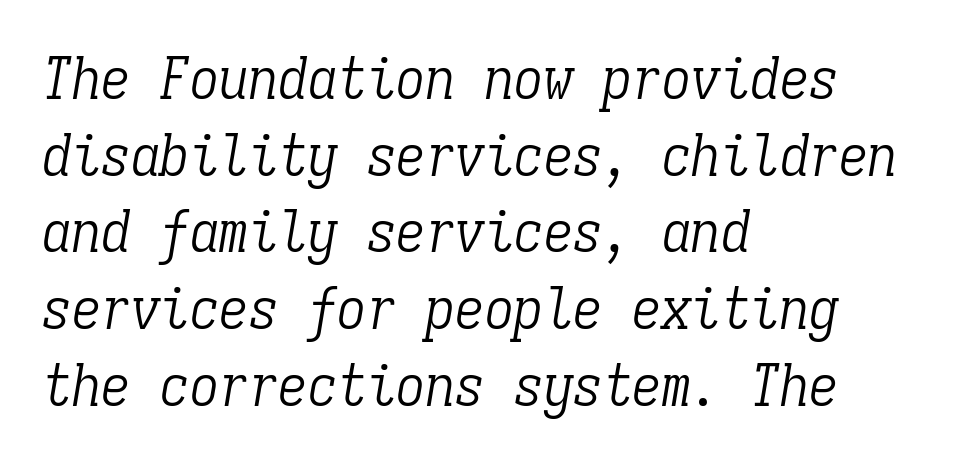
{"serif": "yes", "italic": "yes", "lean": "right", "slant_degrees": 9, "bold": "no", "weight": "light", "width": "condensed", "stroke_contrast": "low", "x_height": "medium", "monospaced": "yes", "underline": "no", "align": "left", "line_spacing": "normal", "line_spacing_ratio": 1.3, "letter_spacing": "normal", "letter_spacing_em": 0.0, "glyph_px": 59}
